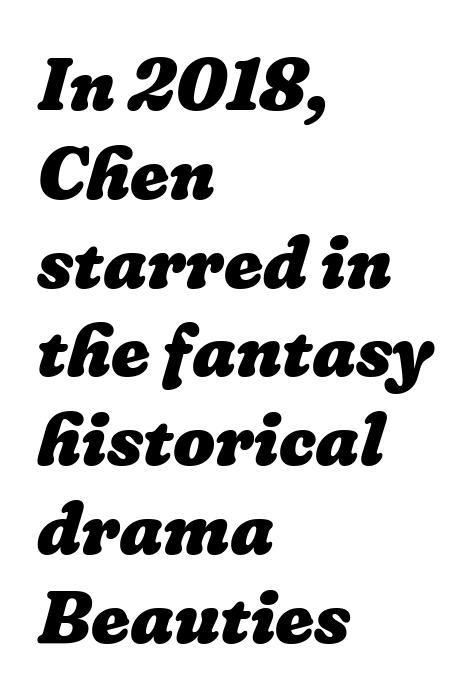
Q: Is the text bold? A: Yes.
Q: Is the text underlined? A: No.
Q: How is the paragraph aligned? A: Left-aligned.
Q: Is the spacing between letters normal or unusually wide? A: Normal.
Q: Width (condensed, normal, or wide)? A: Normal.
Q: Stroke contrast? A: Low.
Q: x-height? A: Medium.
Q: Monospaced? A: No.
